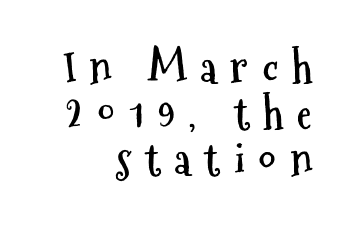
The image shows 43 px semibold, condensed sans-serif type, upright; set right-aligned, tight line spacing (1.07x), unusually wide letter spacing (+0.32 em), not underlined; medium stroke contrast and a medium x-height.
